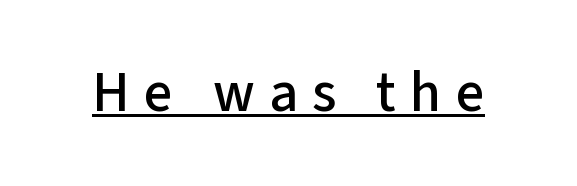
Q: Is the text italic (slanted)? A: No, it is upright.
Q: Is the typeface a serif or a sans-serif typeface? A: Sans-serif.
Q: Is the text underlined? A: Yes.
Q: Is the spacing between letters normal or unusually wide? A: Unusually wide.
Q: Width (condensed, normal, or wide)? A: Normal.
Q: Stroke contrast? A: Low.
Q: x-height? A: Medium.
Q: Monospaced? A: No.
